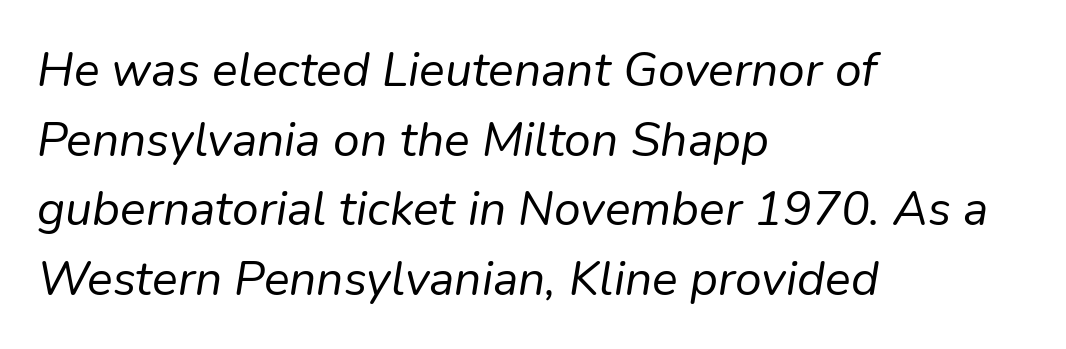
Q: Is the text bold? A: No.
Q: Is the text italic (slanted)? A: Yes, it leans right by about 9 degrees.
Q: Is the text underlined? A: No.
Q: How is the paragraph aligned? A: Left-aligned.
Q: Is the spacing between letters normal or unusually wide? A: Normal.
Q: Is the spacing between lines tight, normal or loose? A: Normal.
Q: Width (condensed, normal, or wide)? A: Normal.
Q: Stroke contrast? A: Low.
Q: x-height? A: Medium.
Q: Monospaced? A: No.
